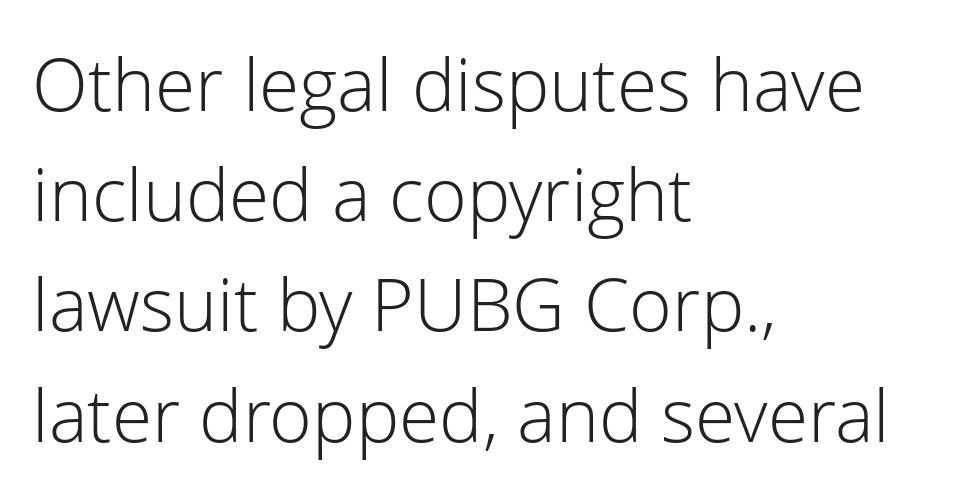
The image shows 73 px light sans-serif type, upright; set left-aligned, normal line spacing (1.51x), normal letter spacing, not underlined; low stroke contrast and a medium x-height.
